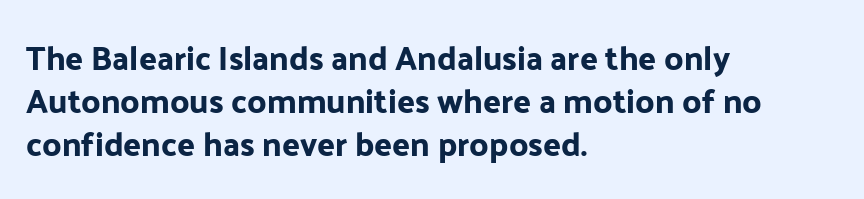
{"serif": "no", "italic": "no", "width": "normal", "stroke_contrast": "low", "x_height": "medium", "monospaced": "no", "underline": "no", "align": "left", "line_spacing": "normal", "line_spacing_ratio": 1.3, "letter_spacing": "normal", "letter_spacing_em": 0.0, "glyph_px": 33}
